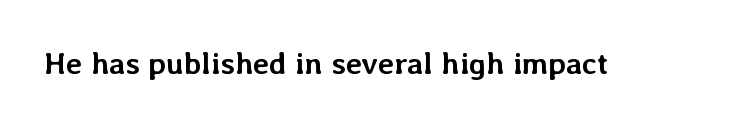
{"italic": "no", "bold": "yes", "weight": "semibold", "width": "normal", "stroke_contrast": "low", "x_height": "medium", "monospaced": "no", "underline": "no", "letter_spacing": "normal", "letter_spacing_em": 0.0, "glyph_px": 31}
